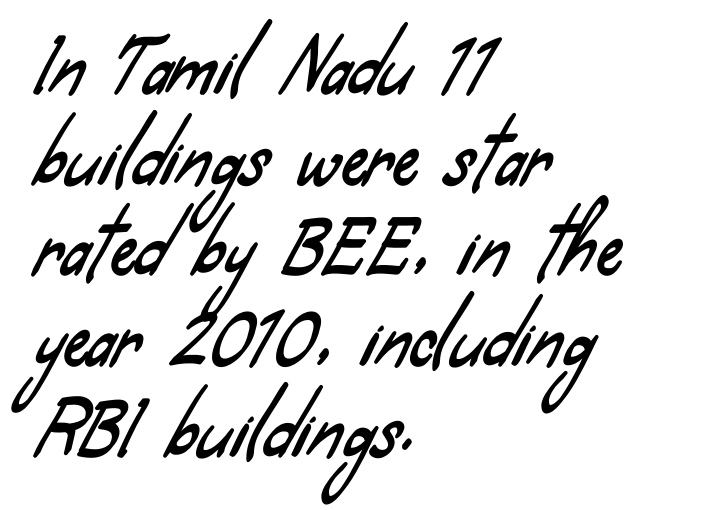
The image shows 72 px condensed sans-serif type; set left-aligned, normal line spacing (1.26x), normal letter spacing, not underlined; low stroke contrast and a small x-height.
